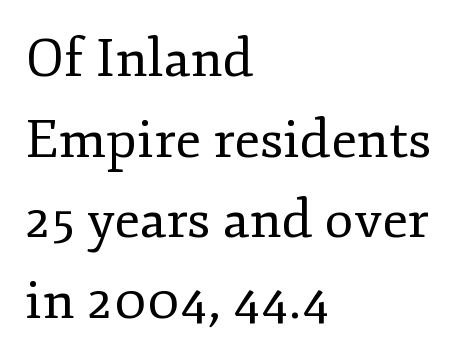
Look at the tracking — it's just the regular setting, nothing added. Notice how the stems are strictly vertical — no italics here. Weight: regular or lighter. The passage shown stacks its lines at a standard gap.
